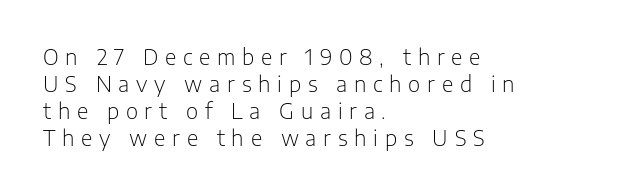
{"italic": "no", "bold": "no", "underline": "no", "align": "left", "line_spacing": "normal", "line_spacing_ratio": 1.29, "letter_spacing": "wide", "letter_spacing_em": 0.32, "glyph_px": 21}
